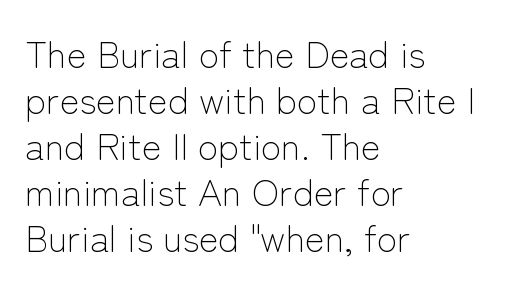
Q: Is the text bold? A: No.
Q: Is the text italic (slanted)? A: No, it is upright.
Q: Is the typeface a serif or a sans-serif typeface? A: Sans-serif.
Q: Is the text underlined? A: No.
Q: How is the paragraph aligned? A: Left-aligned.
Q: Is the spacing between letters normal or unusually wide? A: Normal.
Q: Width (condensed, normal, or wide)? A: Normal.
Q: Stroke contrast? A: Low.
Q: x-height? A: Medium.
Q: Monospaced? A: No.
